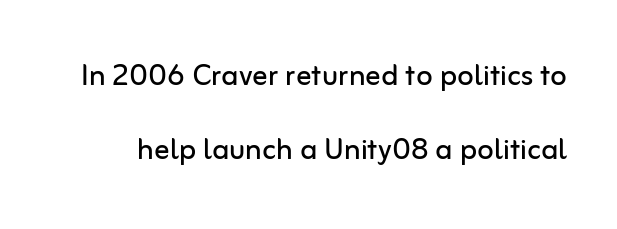
The image shows 38 px regular-weight sans-serif type, upright; set loose line spacing (1.95x), normal letter spacing, not underlined; low stroke contrast and a medium x-height.
